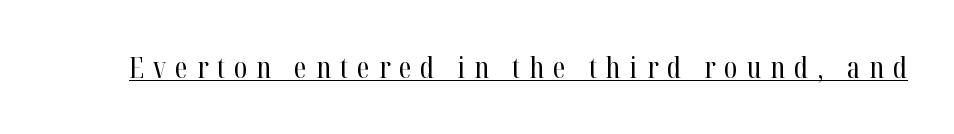
Q: Is the text bold? A: No.
Q: Is the text italic (slanted)? A: No, it is upright.
Q: Is the typeface a serif or a sans-serif typeface? A: Serif.
Q: Is the text underlined? A: Yes.
Q: Is the spacing between letters normal or unusually wide? A: Unusually wide.
Q: Width (condensed, normal, or wide)? A: Condensed.
Q: Stroke contrast? A: High.
Q: x-height? A: Medium.
Q: Monospaced? A: No.
